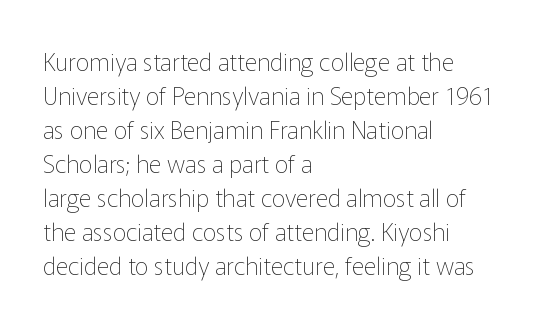
Just letters on the line, the space beneath them empty. The lines sit at an ordinary, default distance from one another. Reading down the block, your eye returns to a fixed left position each line. Think standard paragraph weight, or any step lighter than that.
